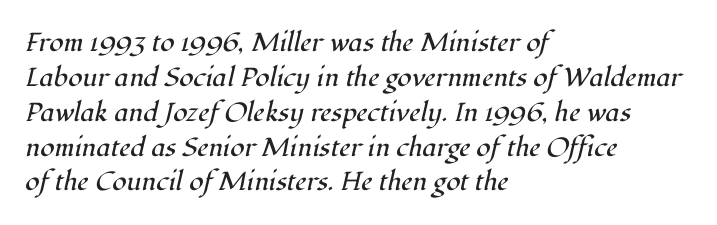
The image shows 26 px text type, italic (leaning right); set left-aligned, normal line spacing (1.34x), normal letter spacing, not underlined.
